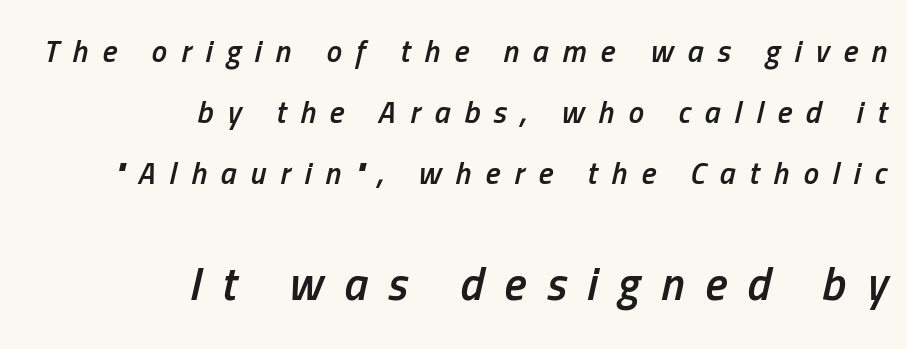
Q: Is the text bold? A: Semi-bold.
Q: Is the text italic (slanted)? A: Yes, it leans right by about 13 degrees.
Q: Is the text underlined? A: No.
Q: How is the paragraph aligned? A: Right-aligned.
Q: Is the spacing between letters normal or unusually wide? A: Unusually wide.
Q: Is the spacing between lines tight, normal or loose? A: Loose.
Q: Which block of text is set in a larger size, the first (top) or the second (bottom)? A: The second (bottom) one.
Q: Width (condensed, normal, or wide)? A: Condensed.
Q: Stroke contrast? A: Low.
Q: x-height? A: Medium.
Q: Monospaced? A: No.
